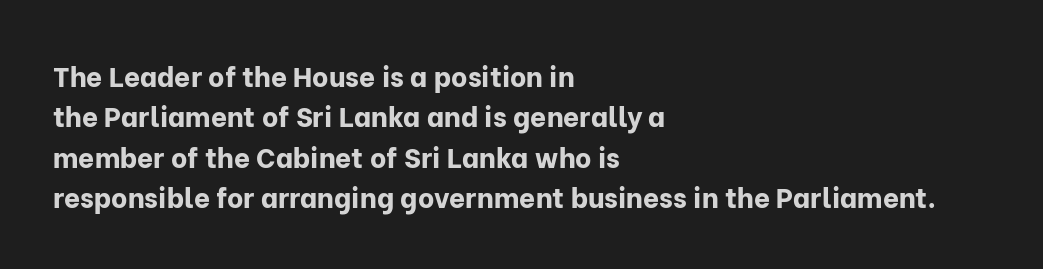
Q: Is the text bold? A: Yes.
Q: Is the text italic (slanted)? A: No, it is upright.
Q: Is the typeface a serif or a sans-serif typeface? A: Sans-serif.
Q: Is the text underlined? A: No.
Q: How is the paragraph aligned? A: Left-aligned.
Q: Is the spacing between letters normal or unusually wide? A: Normal.
Q: Is the spacing between lines tight, normal or loose? A: Normal.
Q: Width (condensed, normal, or wide)? A: Normal.
Q: Stroke contrast? A: Low.
Q: x-height? A: Medium.
Q: Monospaced? A: No.
